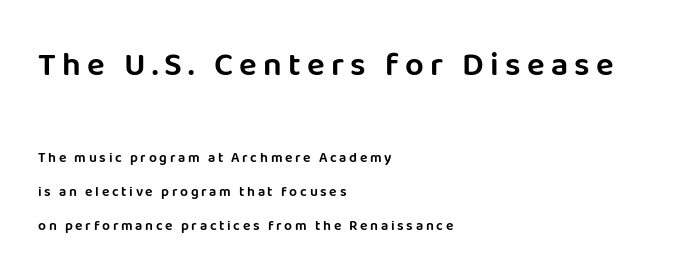
The image shows 33 px sans-serif type, upright; set left-aligned, loose line spacing (2.46x), not underlined; the first (top) block is 2.36x larger; low stroke contrast and a large x-height.
